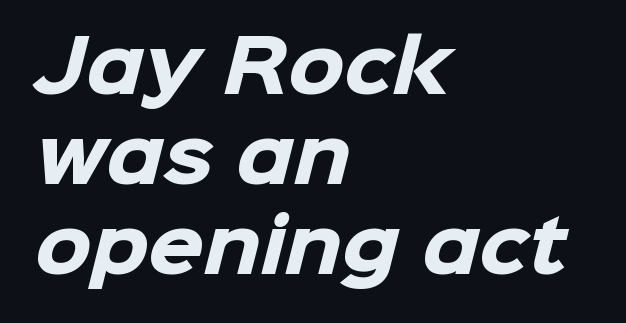
The image shows 72 px heavy sans-serif type; set left-aligned, normal line spacing (1.25x), normal letter spacing, not underlined; low stroke contrast and a medium x-height.
